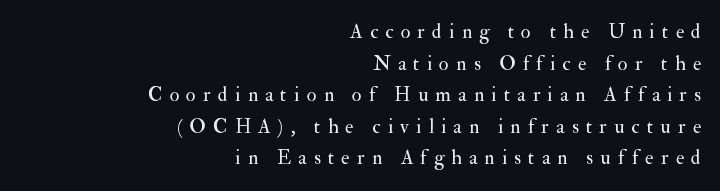
The image shows 20 px text type, upright; set right-aligned, normal line spacing (1.58x), unusually wide letter spacing (+0.36 em), not underlined.
